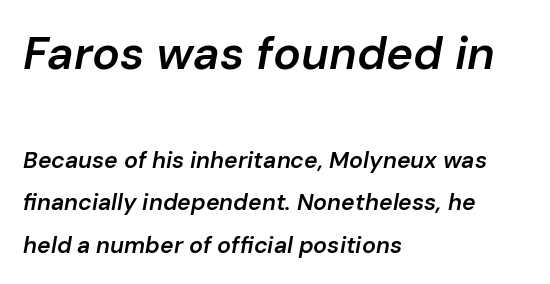
The image shows 46 px semibold type, italic (leaning right); set left-aligned, line spacing 1.85x, normal letter spacing, not underlined; the first (top) block is 2.0x larger; low stroke contrast and a medium x-height.
